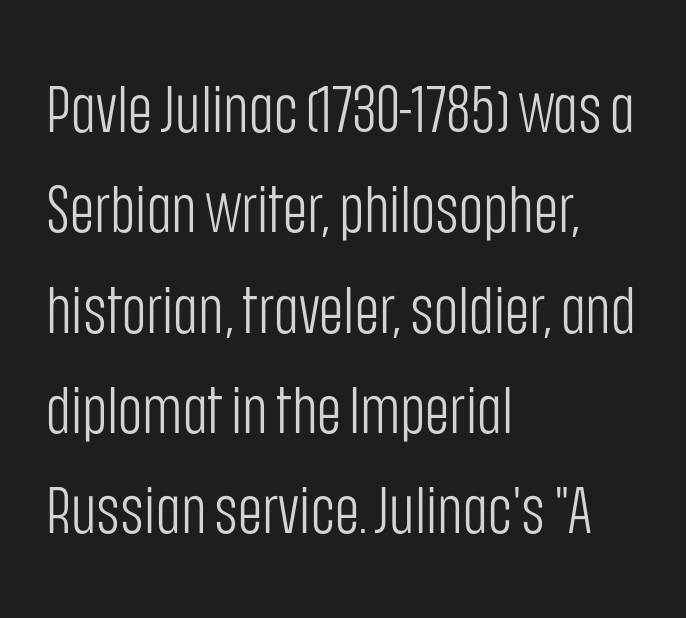
The image shows 66 px light, condensed sans-serif type, upright; set left-aligned, normal line spacing (1.52x), normal letter spacing, not underlined; low stroke contrast and a large x-height.
